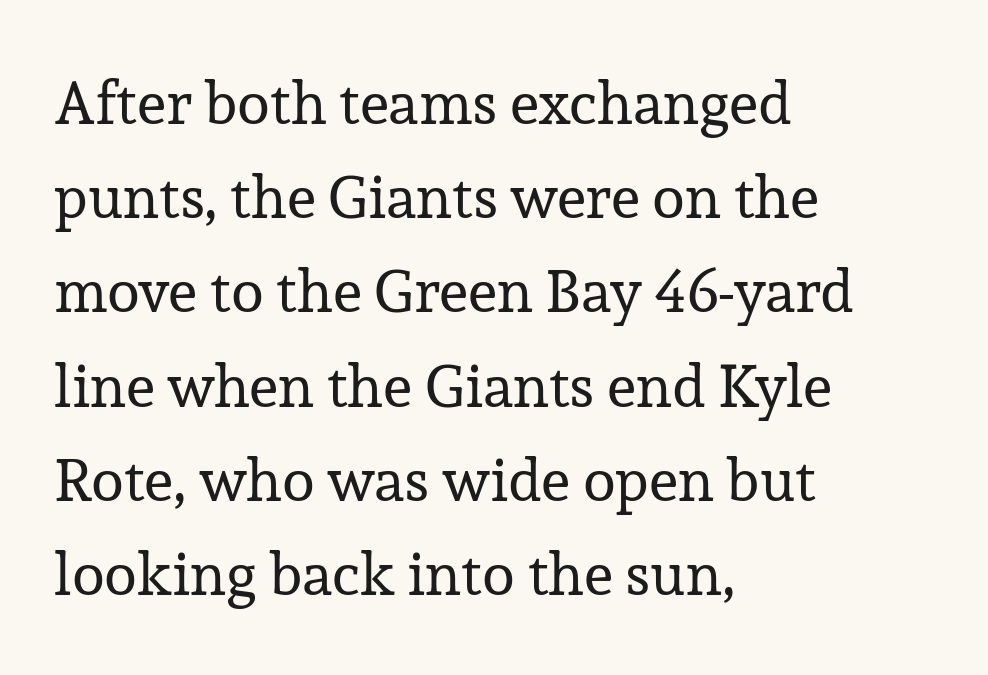
Q: Is the text bold? A: No.
Q: Is the text italic (slanted)? A: No, it is upright.
Q: Is the typeface a serif or a sans-serif typeface? A: Serif.
Q: Is the text underlined? A: No.
Q: How is the paragraph aligned? A: Left-aligned.
Q: Is the spacing between letters normal or unusually wide? A: Normal.
Q: Is the spacing between lines tight, normal or loose? A: Normal.
Q: Width (condensed, normal, or wide)? A: Normal.
Q: Stroke contrast? A: Low.
Q: x-height? A: Medium.
Q: Monospaced? A: No.
